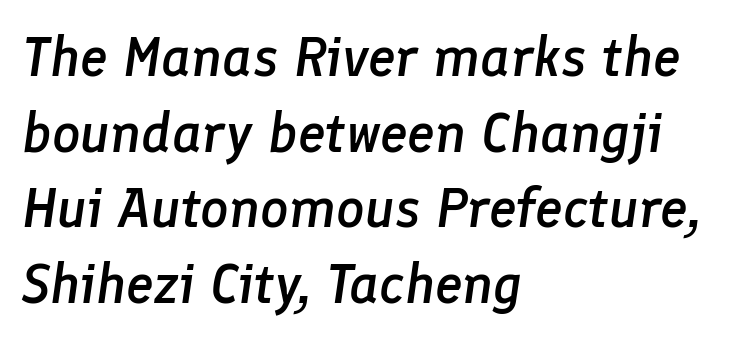
The text block is weighted toward the left margin, trailing off unevenly rightward. Check the space under the baseline: it is left empty. Spacing verdict: proportional, widths tailored to each character. The sample has been set in demibold, a notch under bold. Compared with typical paragraphs, the rows here are spaced about the same. The gaps between neighbouring characters are ordinary and unremarkable.
